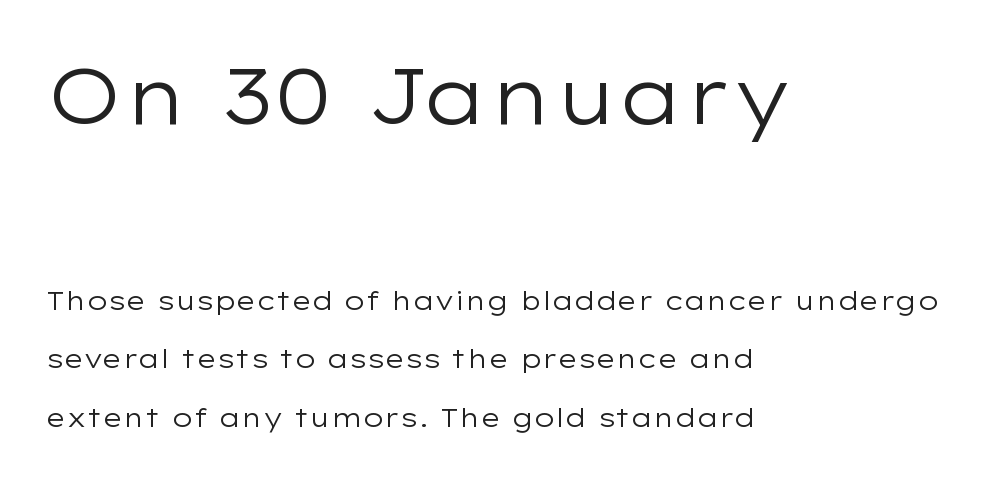
The image shows 78 px regular-weight, wide sans-serif type, upright; set left-aligned, loose line spacing (2.25x), normal letter spacing, not underlined; the first (top) block is 3.0x larger; low stroke contrast and a medium x-height.
